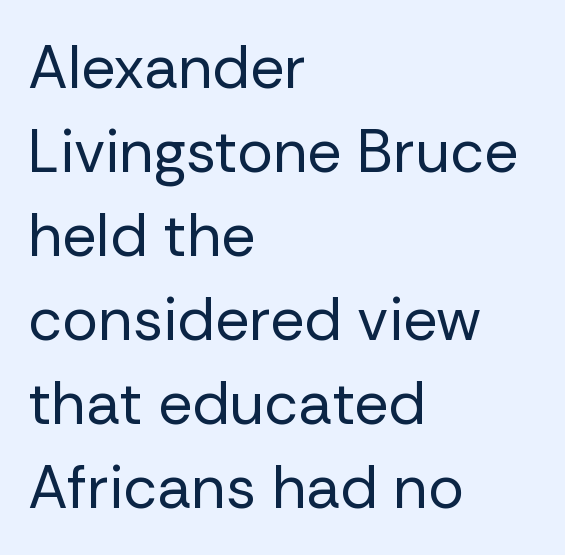
Q: Is the text bold? A: No.
Q: Is the text italic (slanted)? A: No, it is upright.
Q: Is the typeface a serif or a sans-serif typeface? A: Sans-serif.
Q: Is the text underlined? A: No.
Q: How is the paragraph aligned? A: Left-aligned.
Q: Is the spacing between letters normal or unusually wide? A: Normal.
Q: Is the spacing between lines tight, normal or loose? A: Normal.
Q: Width (condensed, normal, or wide)? A: Normal.
Q: Stroke contrast? A: Low.
Q: x-height? A: Medium.
Q: Monospaced? A: No.
